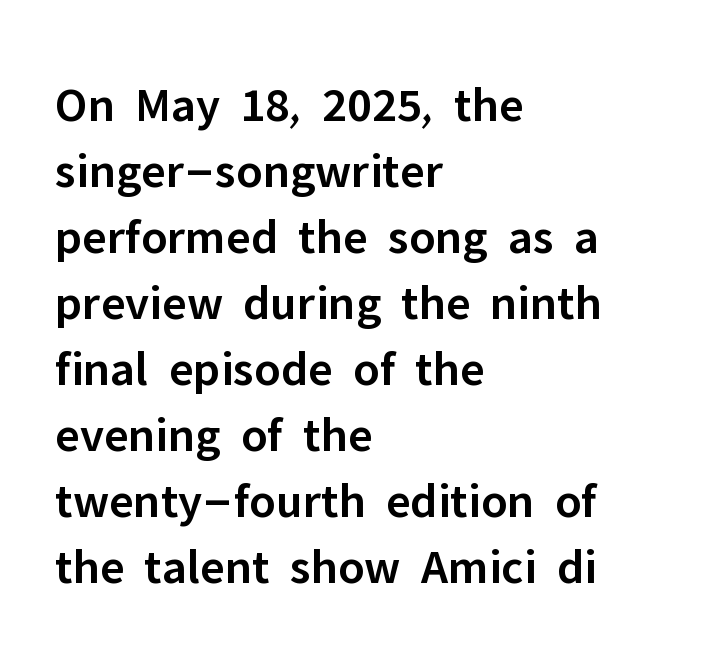
The image shows 50 px semibold sans-serif type, upright; set left-aligned, normal line spacing (1.32x), normal letter spacing, not underlined; low stroke contrast and a medium x-height.
